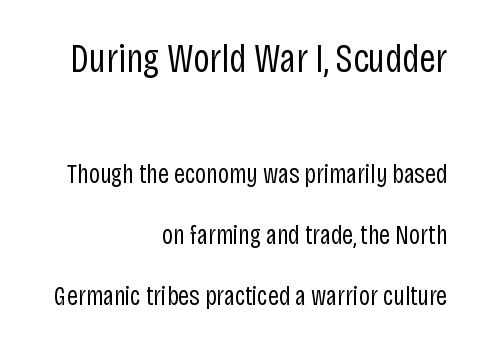
Rendered with straight, roman letterforms. The text block is weighted toward the right margin, trailing off unevenly leftward. A great deal of white space separates one row of letters from the next. Is the stroke heavy? The answer is a plain regular-or-lighter. Size contrast runs from large at the top to small at the bottom. Spacing between characters is what you'd get straight out of the box.
